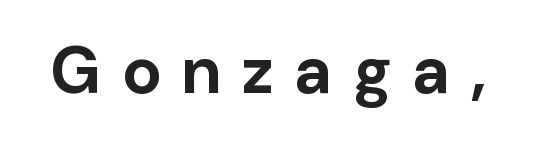
{"serif": "no", "italic": "no", "bold": "yes", "weight": "bold", "width": "normal", "stroke_contrast": "low", "x_height": "medium", "monospaced": "no", "underline": "no", "letter_spacing": "wide", "letter_spacing_em": 0.33, "glyph_px": 66}
